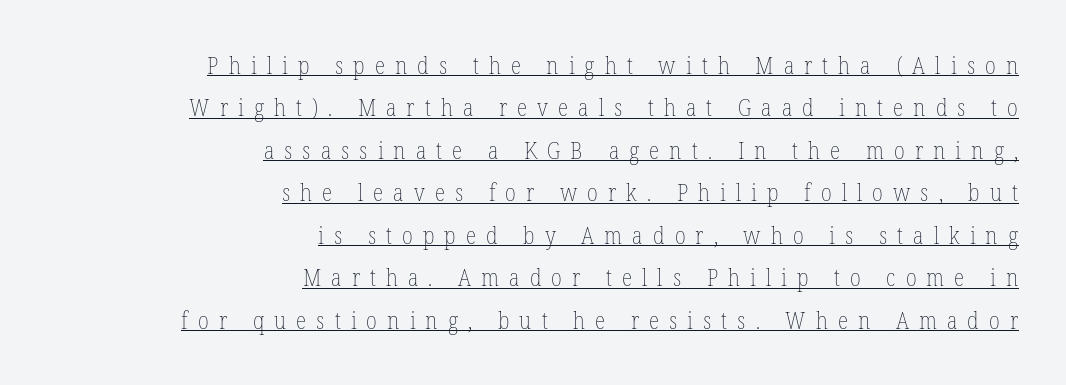
{"italic": "no", "bold": "no", "underline": "yes", "align": "right", "line_spacing_ratio": 1.77, "letter_spacing": "wide", "letter_spacing_em": 0.42, "glyph_px": 24}
